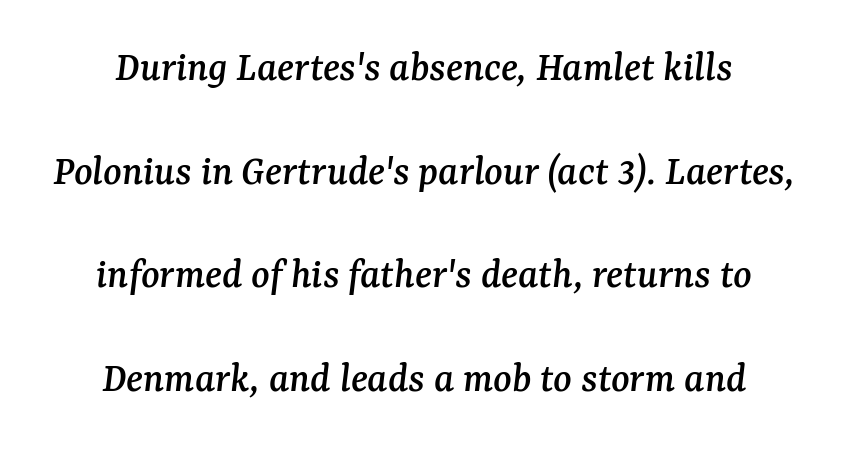
This sample uses plain, unmodified letter spacing. Check where the strokes stop: tiny serifs finish them off. The passage shown is not underscored anywhere. Spacing verdict: proportional, widths tailored to each character.
